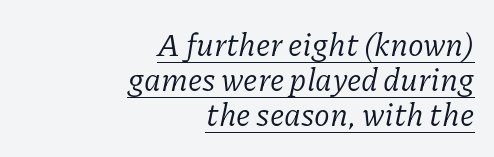
Q: Is the text bold? A: No.
Q: Is the text italic (slanted)? A: Yes, it leans right by about 11 degrees.
Q: Is the typeface a serif or a sans-serif typeface? A: Serif.
Q: Is the text underlined? A: Yes.
Q: How is the paragraph aligned? A: Right-aligned.
Q: Is the spacing between letters normal or unusually wide? A: Normal.
Q: Is the spacing between lines tight, normal or loose? A: Tight.
Q: Width (condensed, normal, or wide)? A: Normal.
Q: Stroke contrast? A: Low.
Q: x-height? A: Medium.
Q: Monospaced? A: No.
